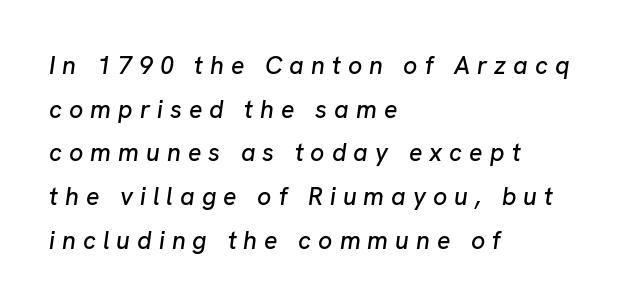
The image shows 25 px text type, italic (leaning right); set left-aligned, line spacing 1.75x, unusually wide letter spacing (+0.28 em), not underlined.
